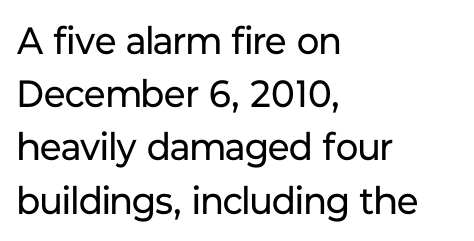
{"serif": "no", "italic": "no", "bold": "no", "weight": "regular", "width": "normal", "stroke_contrast": "low", "x_height": "medium", "monospaced": "no", "underline": "no", "align": "left", "line_spacing": "normal", "line_spacing_ratio": 1.4, "letter_spacing": "normal", "letter_spacing_em": 0.0, "glyph_px": 38}
